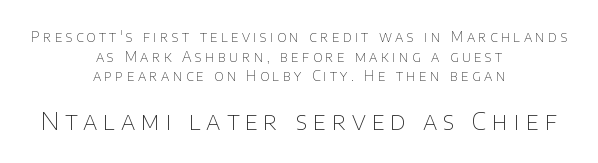
Q: Is the text bold? A: No.
Q: Is the text italic (slanted)? A: No, it is upright.
Q: Is the text underlined? A: No.
Q: How is the paragraph aligned? A: Centered.
Q: Is the spacing between letters normal or unusually wide? A: Unusually wide.
Q: Is the spacing between lines tight, normal or loose? A: Normal.
Q: Which block of text is set in a larger size, the first (top) or the second (bottom)? A: The second (bottom) one.
